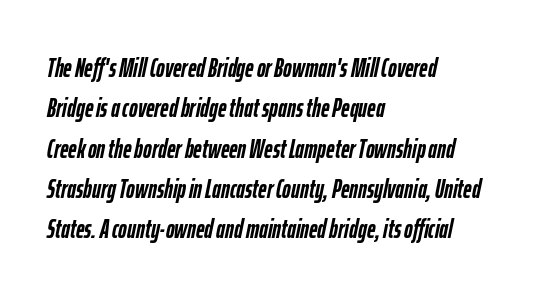
Q: Is the text bold? A: Yes.
Q: Is the text italic (slanted)? A: Yes, it leans right by about 12 degrees.
Q: Is the text underlined? A: No.
Q: How is the paragraph aligned? A: Left-aligned.
Q: Is the spacing between letters normal or unusually wide? A: Normal.
Q: Is the spacing between lines tight, normal or loose? A: Normal.
